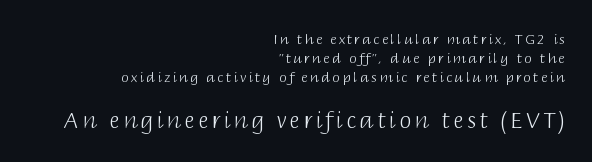
{"italic": "no", "bold": "no", "underline": "no", "align": "right", "line_spacing": "normal", "line_spacing_ratio": 1.34, "larger_block": "second", "size_ratio": 1.57, "glyph_px": 22}
